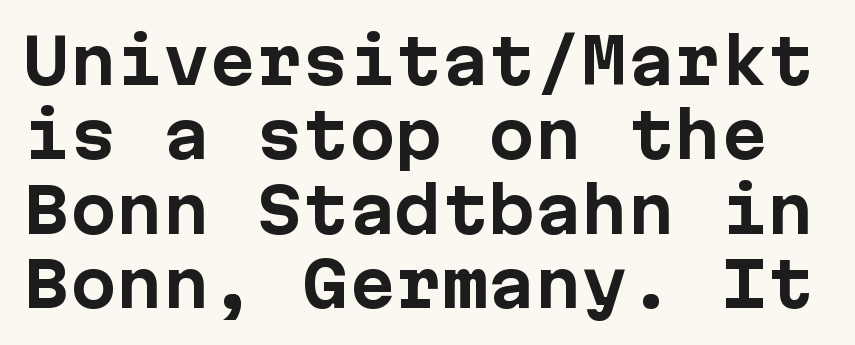
Does the weight exceed regular? Yes, all the way to bold. Each row of text sits above clean, open space. This sample uses an upright cut, with every glyph sitting square on the baseline. Here the designer chose a console-style face with uniform glyph widths. A typesetter would call this zero additional tracking.
